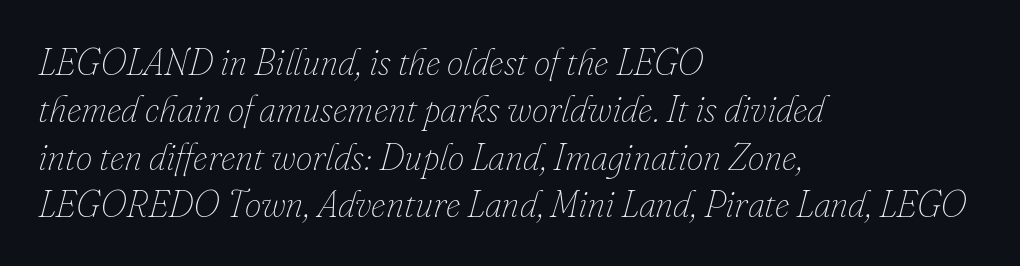
Q: Is the text bold? A: No.
Q: Is the text italic (slanted)? A: Yes, it leans right by about 16 degrees.
Q: Is the text underlined? A: No.
Q: How is the paragraph aligned? A: Left-aligned.
Q: Is the spacing between letters normal or unusually wide? A: Normal.
Q: Is the spacing between lines tight, normal or loose? A: Normal.
Q: Width (condensed, normal, or wide)? A: Normal.
Q: Stroke contrast? A: Low.
Q: x-height? A: Small.
Q: Monospaced? A: No.
